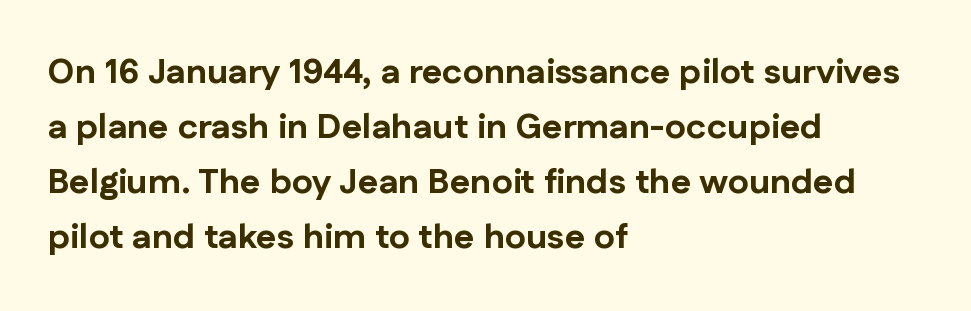
{"serif": "no", "italic": "no", "bold": "yes", "weight": "bold", "width": "normal", "stroke_contrast": "low", "x_height": "medium", "monospaced": "no", "underline": "no", "align": "left", "line_spacing": "normal", "line_spacing_ratio": 1.57, "letter_spacing": "normal", "letter_spacing_em": 0.0, "glyph_px": 35}
